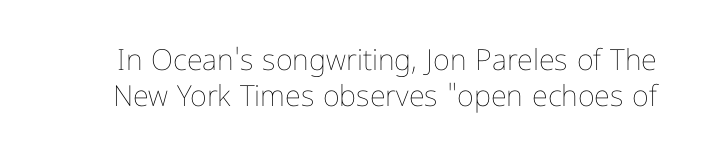
{"italic": "no", "bold": "no", "weight": "thin", "width": "normal", "stroke_contrast": "low", "x_height": "medium", "monospaced": "no", "underline": "no", "line_spacing_ratio": 1.23, "letter_spacing": "normal", "letter_spacing_em": 0.0, "glyph_px": 29}
